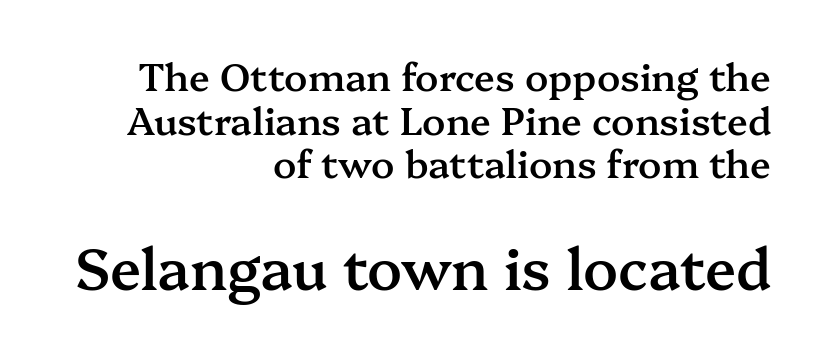
Words appear dense and cohesive because spacing is normal. The designer dialed line spacing down below the default. On the weight axis this lands at semibold, roughly 600. Which chunk is bigger? The second one — the bottom block dwarfs the top. The setting favours the right margin, as signatures and pull-quotes sometimes do.
